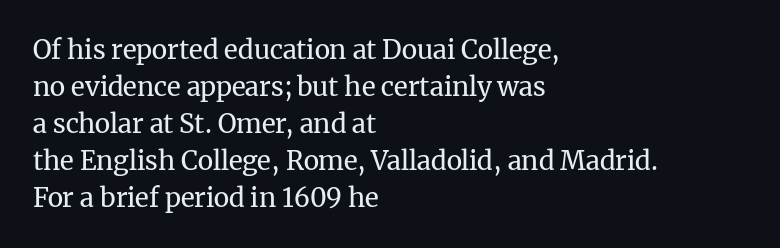
Q: Is the text bold? A: No.
Q: Is the text italic (slanted)? A: No, it is upright.
Q: Is the text underlined? A: No.
Q: How is the paragraph aligned? A: Left-aligned.
Q: Is the spacing between letters normal or unusually wide? A: Normal.
Q: Is the spacing between lines tight, normal or loose? A: Normal.
